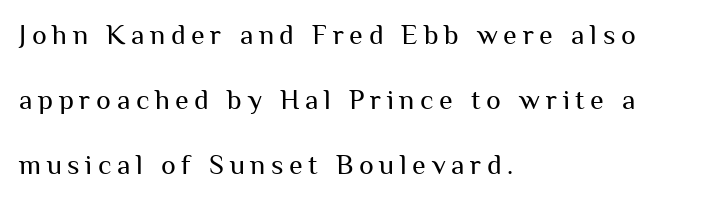
Q: Is the text bold? A: No.
Q: Is the text italic (slanted)? A: No, it is upright.
Q: Is the typeface a serif or a sans-serif typeface? A: Sans-serif.
Q: Is the text underlined? A: No.
Q: How is the paragraph aligned? A: Left-aligned.
Q: Is the spacing between letters normal or unusually wide? A: Unusually wide.
Q: Is the spacing between lines tight, normal or loose? A: Loose.
Q: Width (condensed, normal, or wide)? A: Normal.
Q: Stroke contrast? A: Medium.
Q: x-height? A: Medium.
Q: Monospaced? A: No.
